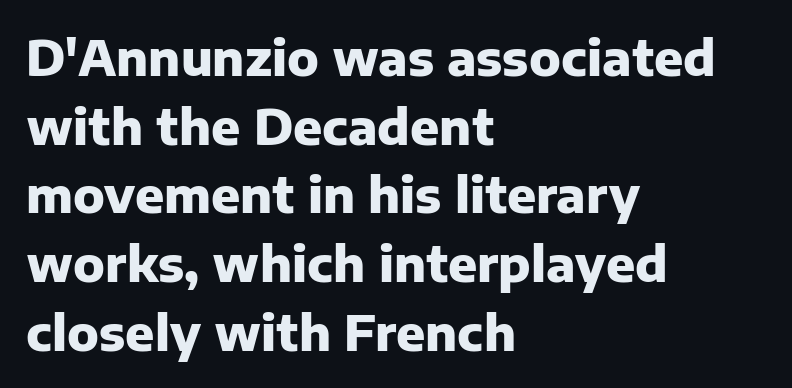
Q: Is the text bold? A: Yes.
Q: Is the text italic (slanted)? A: No, it is upright.
Q: Is the typeface a serif or a sans-serif typeface? A: Sans-serif.
Q: Is the text underlined? A: No.
Q: How is the paragraph aligned? A: Left-aligned.
Q: Is the spacing between letters normal or unusually wide? A: Normal.
Q: Is the spacing between lines tight, normal or loose? A: Normal.
Q: Width (condensed, normal, or wide)? A: Normal.
Q: Stroke contrast? A: Low.
Q: x-height? A: Medium.
Q: Monospaced? A: No.
